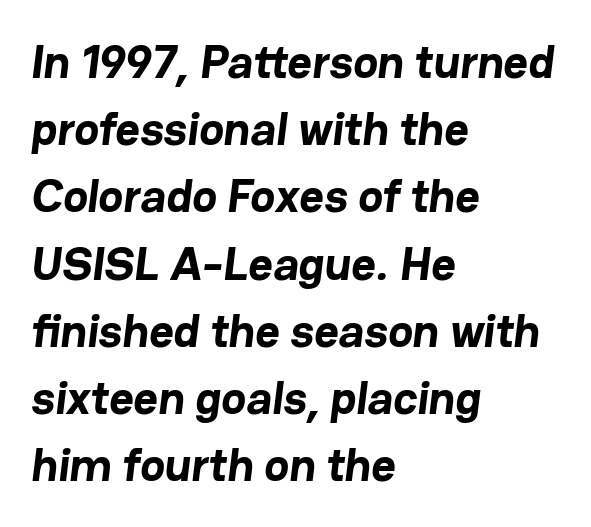
{"serif": "no", "bold": "yes", "weight": "bold", "width": "normal", "stroke_contrast": "low", "x_height": "medium", "monospaced": "no", "underline": "no", "align": "left", "line_spacing": "normal", "line_spacing_ratio": 1.43, "letter_spacing": "normal", "letter_spacing_em": 0.0, "glyph_px": 47}
